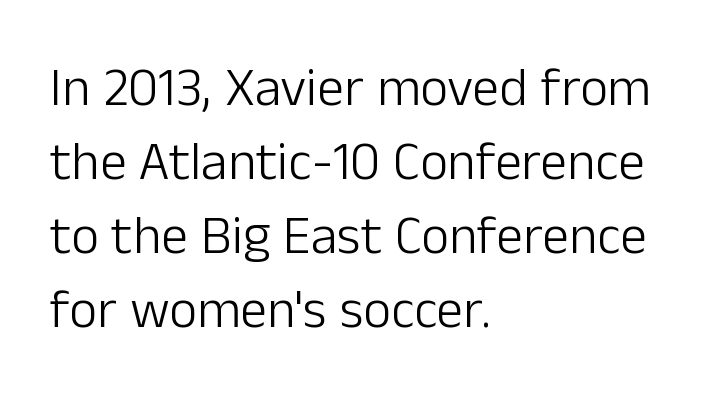
The image shows 54 px light sans-serif type, upright; set left-aligned, normal line spacing (1.37x), normal letter spacing, not underlined; low stroke contrast and a medium x-height.
